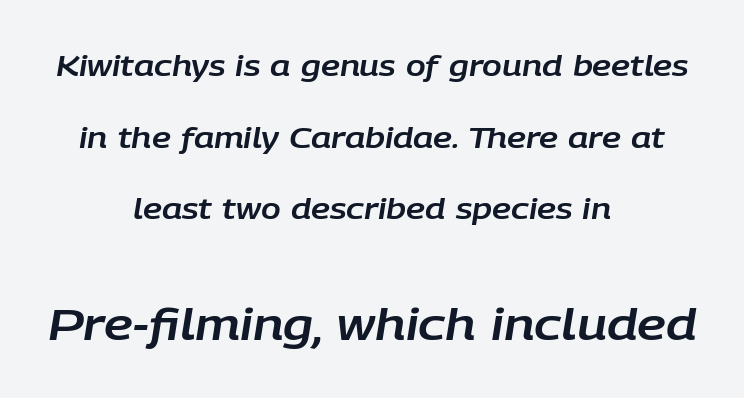
Which of the two is more prominent by size? The second, at the bottom. The strip under each line holds only bare page. Compared with typical body copy, the letter spacing here is the same. This sample has the flowing, uneven cadence of proportional lettering. Reading down the block, each line starts at a different indent, mirrored at its end. Characters are canted at an angle relative to the baseline's perpendicular.
